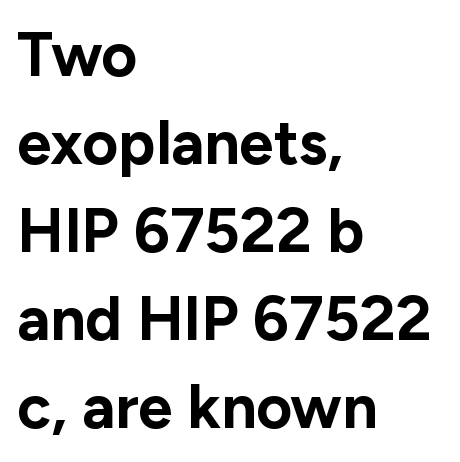
The image shows 62 px bold sans-serif type, upright; set left-aligned, normal line spacing (1.42x), normal letter spacing, not underlined; low stroke contrast and a medium x-height.
